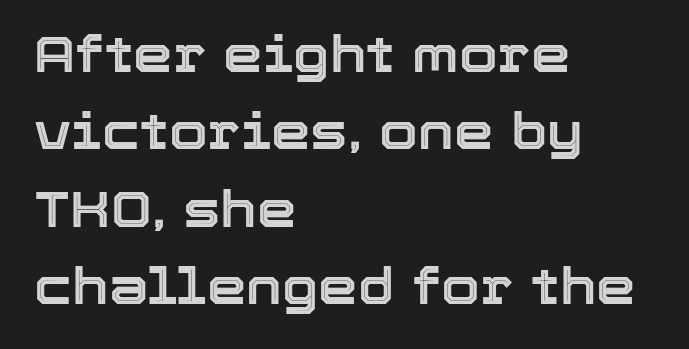
Notice how descenders clear the ascenders below comfortably — that's standard leading. Alignment: flush left. Ascenders rise straight up at ninety degrees. The passage shown is typed in a proportional face where columns would drift. A clean baseline with only descenders dipping below it. Nothing unusual about the tracking: characters are spaced as the font intends.
